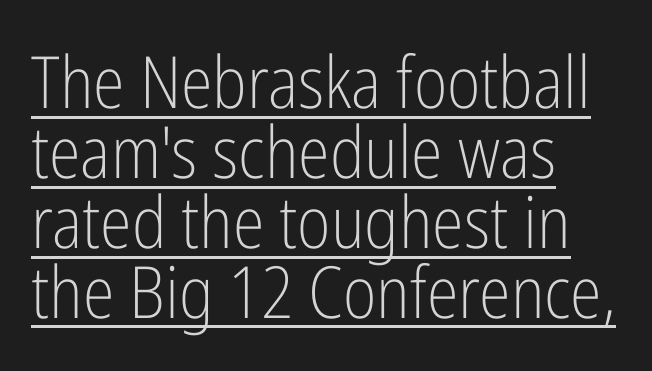
{"serif": "no", "italic": "no", "bold": "no", "weight": "light", "width": "condensed", "stroke_contrast": "low", "x_height": "medium", "monospaced": "no", "underline": "yes", "align": "left", "line_spacing": "tight", "line_spacing_ratio": 0.97, "letter_spacing": "normal", "letter_spacing_em": 0.0, "glyph_px": 72}
